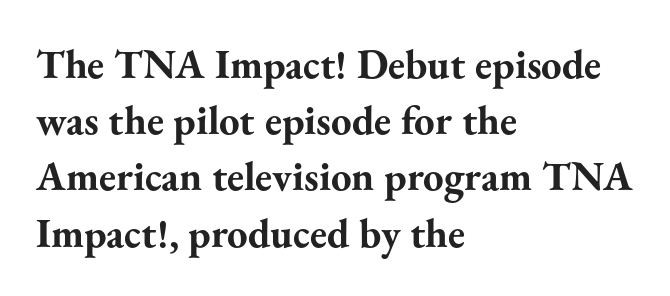
{"serif": "yes", "italic": "no", "bold": "yes", "weight": "bold", "width": "normal", "stroke_contrast": "medium", "x_height": "small", "monospaced": "no", "underline": "no", "align": "left", "line_spacing": "normal", "line_spacing_ratio": 1.37, "letter_spacing": "normal", "letter_spacing_em": 0.0, "glyph_px": 41}
